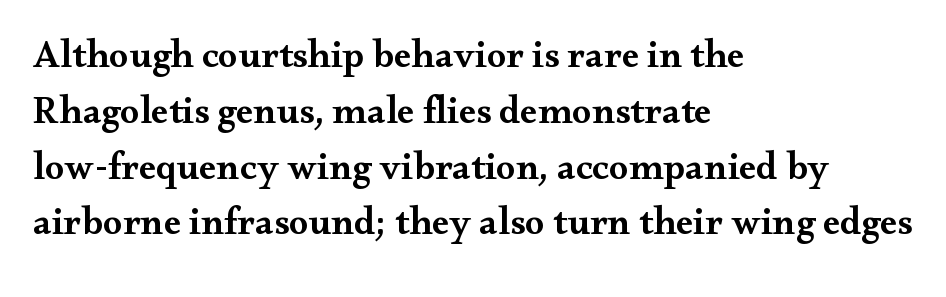
The image shows 39 px semibold, wide serif type, upright; set left-aligned, normal line spacing (1.43x), normal letter spacing, not underlined; medium stroke contrast and a small x-height.
